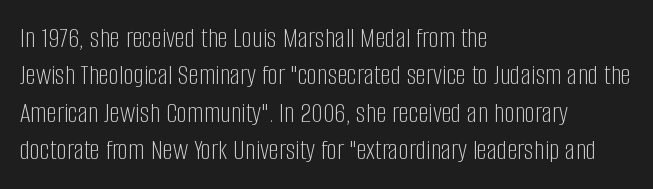
Italic: no, the glyphs are upright roman. What's the leading like? Ordinary, nothing unusual. The letters sit at their default tracking, neither squeezed nor spread. The cut favours lightness, reaching ordinary text weight at its darkest. Check where the strokes stop: nothing finishes them off — pure sans.
